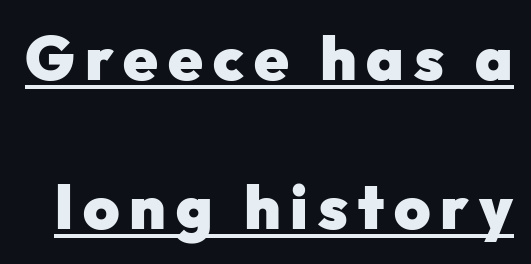
{"serif": "no", "italic": "no", "bold": "yes", "weight": "heavy", "width": "normal", "stroke_contrast": "low", "x_height": "medium", "monospaced": "no", "underline": "yes", "line_spacing": "loose", "line_spacing_ratio": 2.4, "glyph_px": 62}
